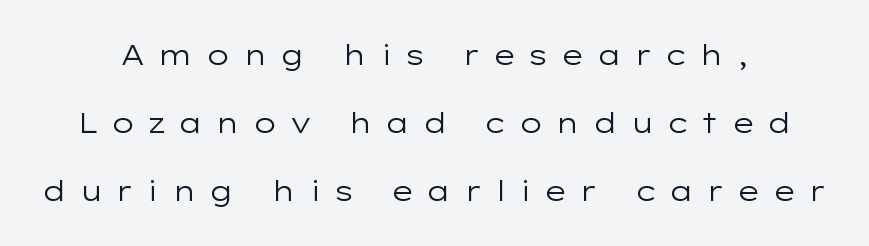
{"serif": "no", "italic": "no", "bold": "no", "weight": "regular", "width": "wide", "stroke_contrast": "low", "x_height": "medium", "monospaced": "no", "underline": "no", "align": "center", "line_spacing": "loose", "line_spacing_ratio": 2.43, "letter_spacing": "wide", "letter_spacing_em": 0.43, "glyph_px": 28}
